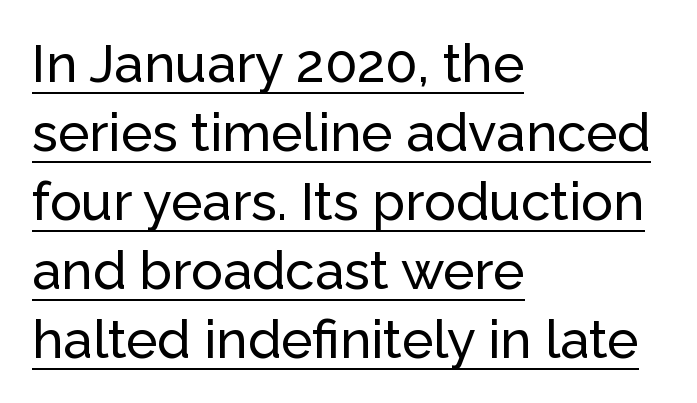
Teacher's note: observe the even left margin — that is flush-left alignment. Leading: standard. The letters sit at their default tracking, neither squeezed nor spread. Do the characters align in a grid? No, the font is proportional. Letterform terminals end flat and unadorned throughout the passage. The passage shown is underscored from start to finish.
